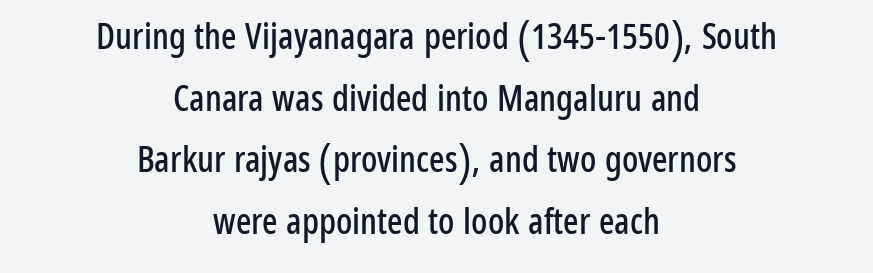
This is sans-serif lettering, the kind often seen on screens and signage. The specimen omits any rule beneath the text block's lines. Alignment: centered. Is this a fixed-width face? No — the glyphs have proportional, varying widths. Spacing between characters is what you'd get straight out of the box. This is the regular roman posture of the typeface.
